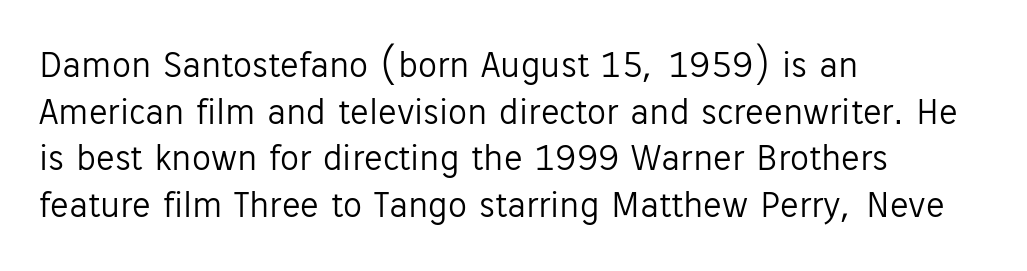
The image shows 38 px light sans-serif type, upright; set left-aligned, line spacing 1.23x, normal letter spacing, not underlined; low stroke contrast and a medium x-height.
